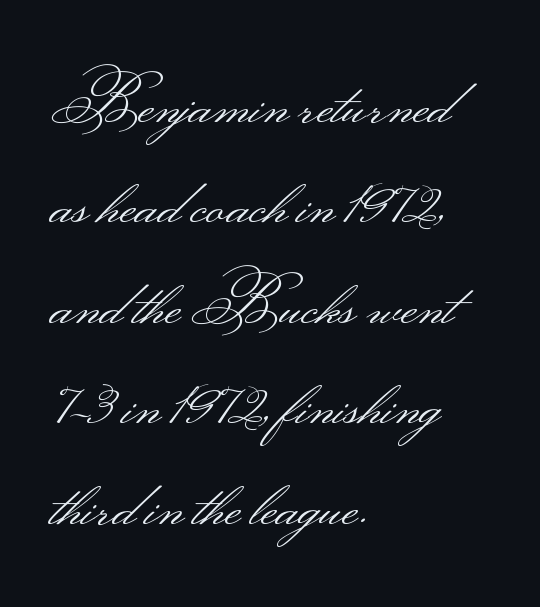
{"serif": "no", "bold": "no", "weight": "light", "width": "wide", "stroke_contrast": "medium", "monospaced": "no", "underline": "no", "align": "left", "line_spacing": "normal", "line_spacing_ratio": 1.57, "letter_spacing": "normal", "letter_spacing_em": 0.0, "glyph_px": 64}
